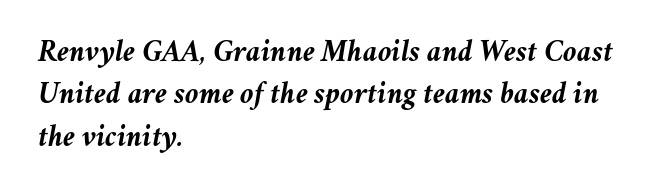
Q: Is the text bold? A: Yes.
Q: Is the text italic (slanted)? A: Yes, it leans right by about 11 degrees.
Q: Is the text underlined? A: No.
Q: How is the paragraph aligned? A: Left-aligned.
Q: Is the spacing between letters normal or unusually wide? A: Normal.
Q: Is the spacing between lines tight, normal or loose? A: Normal.
Q: Width (condensed, normal, or wide)? A: Normal.
Q: Stroke contrast? A: Medium.
Q: x-height? A: Medium.
Q: Monospaced? A: No.
